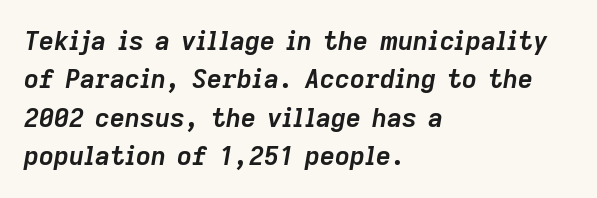
The image shows 26 px bold type, italic (leaning right); set left-aligned, normal line spacing (1.48x), normal letter spacing, not underlined.
